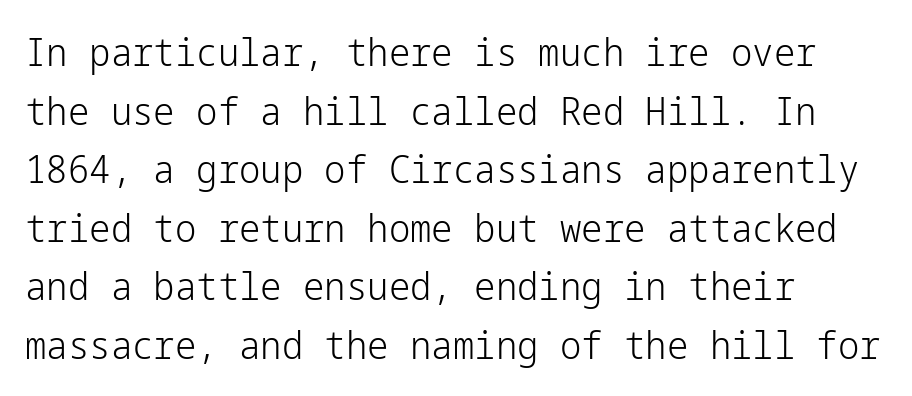
Q: Is the text bold? A: No.
Q: Is the text italic (slanted)? A: No, it is upright.
Q: Is the typeface a serif or a sans-serif typeface? A: Sans-serif.
Q: Is the text underlined? A: No.
Q: How is the paragraph aligned? A: Left-aligned.
Q: Is the spacing between letters normal or unusually wide? A: Normal.
Q: Is the spacing between lines tight, normal or loose? A: Normal.
Q: Width (condensed, normal, or wide)? A: Normal.
Q: Stroke contrast? A: Low.
Q: x-height? A: Medium.
